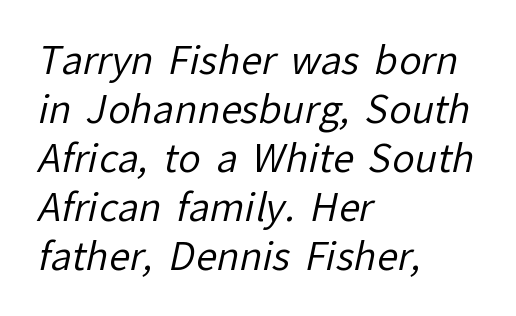
Proportional: the letters do not fall into vertical columns. Clear beneath every line of the passage. One-word summary of the alignment: left. Classification — sans serif. The weight would be labelled regular, book, light, or lighter still.
